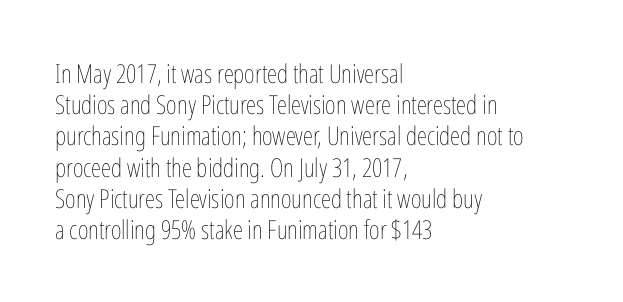
Q: Is the text bold? A: No.
Q: Is the text italic (slanted)? A: No, it is upright.
Q: Is the text underlined? A: No.
Q: How is the paragraph aligned? A: Left-aligned.
Q: Is the spacing between letters normal or unusually wide? A: Normal.
